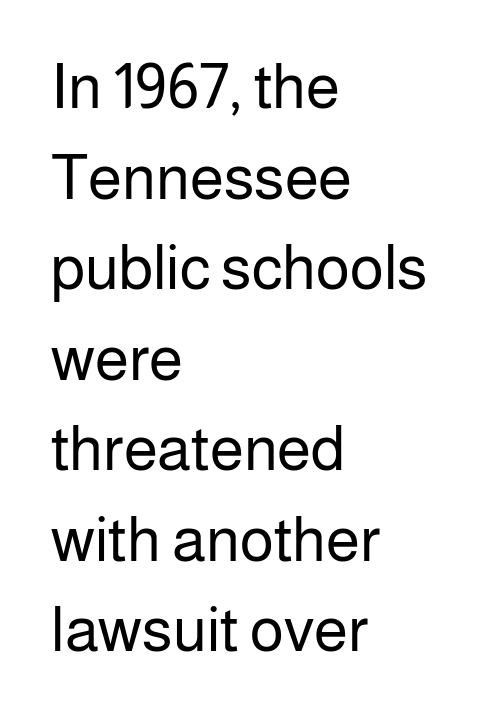
{"serif": "no", "italic": "no", "bold": "no", "weight": "regular", "width": "normal", "stroke_contrast": "low", "x_height": "medium", "monospaced": "no", "underline": "no", "align": "left", "line_spacing": "normal", "line_spacing_ratio": 1.46, "letter_spacing": "normal", "letter_spacing_em": 0.0, "glyph_px": 62}
